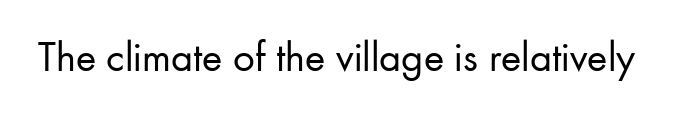
Q: Is the text bold? A: No.
Q: Is the text italic (slanted)? A: No, it is upright.
Q: Is the typeface a serif or a sans-serif typeface? A: Sans-serif.
Q: Is the text underlined? A: No.
Q: Is the spacing between letters normal or unusually wide? A: Normal.
Q: Width (condensed, normal, or wide)? A: Normal.
Q: Stroke contrast? A: Low.
Q: x-height? A: Small.
Q: Monospaced? A: No.
